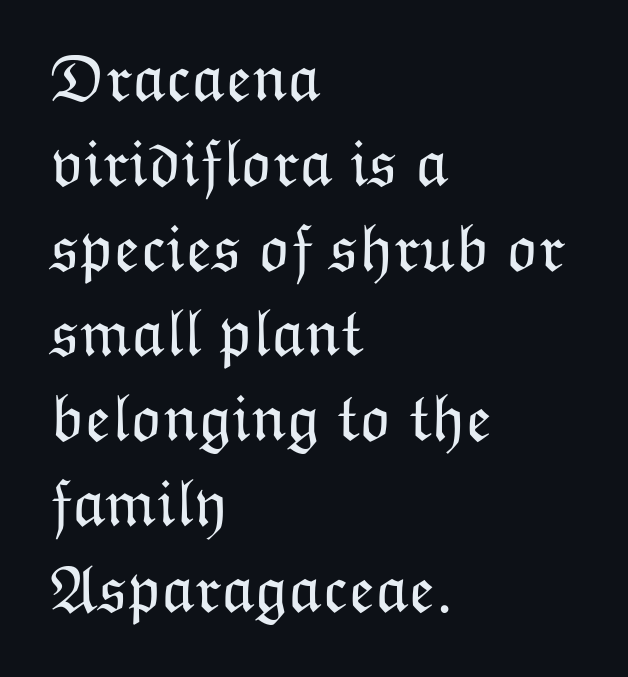
Horizontal alignment here is leftward, the default for most running prose. This sample uses plain, unmodified letter spacing. Plain, unruled lines of type. The letters stand upright; this is a roman face.
